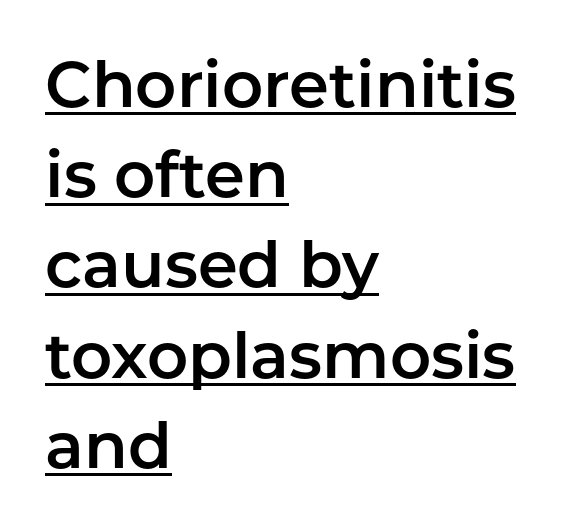
Each word holds together tightly as a unit, with standard inter-letter gaps. Classification — sans serif. Here the designer chose a conventional face with non-uniform glyph widths. The glyphs are accompanied by a horizontal stroke just below them. The setting favours the left margin, as ordinary paragraphs usually do.
